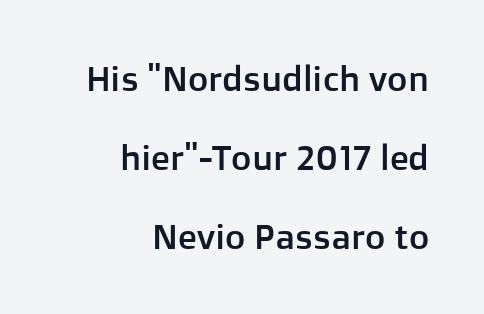
The typeface chosen for these lines omits serifs. The horizontal fit of the characters is conventional and even. These lines stack with their right ends in a neat column. Upright lettering throughout.
